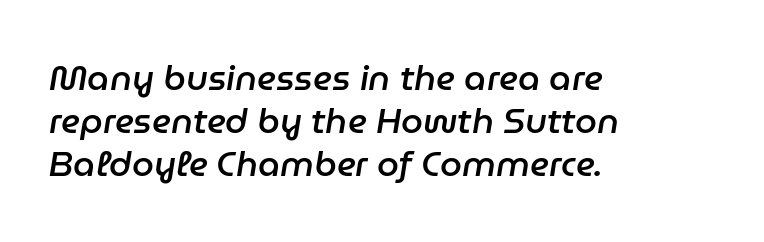
Q: Is the text bold? A: Semi-bold.
Q: Is the text italic (slanted)? A: Yes, it leans right by about 9 degrees.
Q: Is the text underlined? A: No.
Q: How is the paragraph aligned? A: Left-aligned.
Q: Is the spacing between letters normal or unusually wide? A: Normal.
Q: Width (condensed, normal, or wide)? A: Normal.
Q: Stroke contrast? A: Low.
Q: x-height? A: Medium.
Q: Monospaced? A: No.
